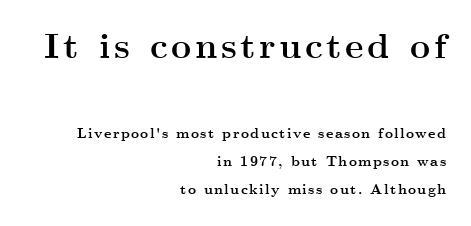
Q: Is the text bold? A: Yes.
Q: Is the text italic (slanted)? A: No, it is upright.
Q: Is the typeface a serif or a sans-serif typeface? A: Serif.
Q: Is the text underlined? A: No.
Q: How is the paragraph aligned? A: Right-aligned.
Q: Is the spacing between lines tight, normal or loose? A: Loose.
Q: Which block of text is set in a larger size, the first (top) or the second (bottom)? A: The first (top) one.
Q: Width (condensed, normal, or wide)? A: Wide.
Q: Stroke contrast? A: Medium.
Q: x-height? A: Small.
Q: Monospaced? A: No.
